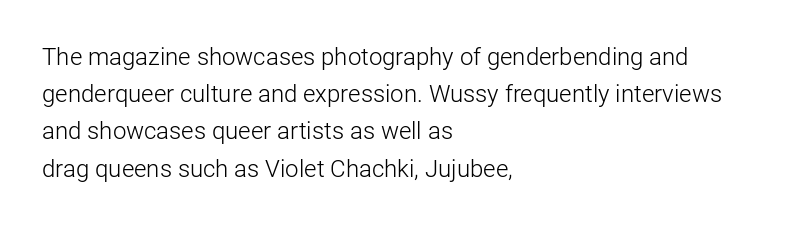
The image shows 24 px text type, upright; set left-aligned, normal line spacing (1.55x), normal letter spacing, not underlined.
